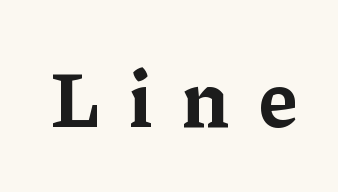
The image shows 78 px bold serif type, upright; set unusually wide letter spacing (+0.37 em), not underlined; low stroke contrast and a medium x-height.
